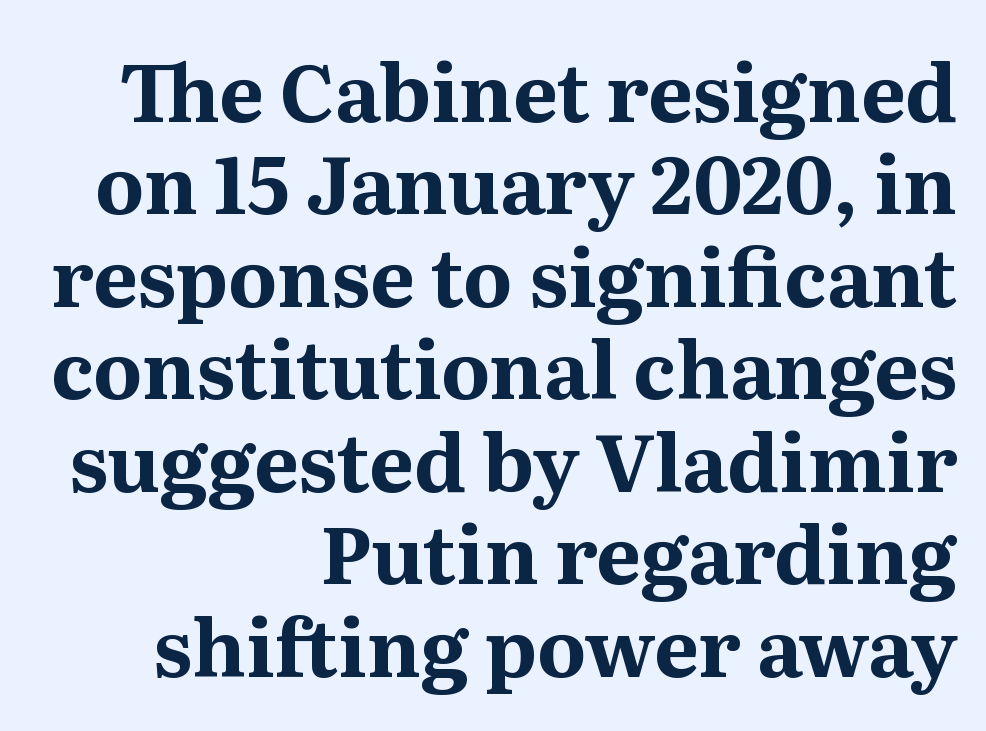
Right-aligned paragraph, ragged on the left. The rendering uses natural spacing where letterforms have individual widths. The letters stand upright; this is a roman face. A full-strength bold gives these letters their thick strokes. Small tapered or slab feet sit at the stroke ends, so this counts as serif. Characters follow at the spacing the type designer built in.
